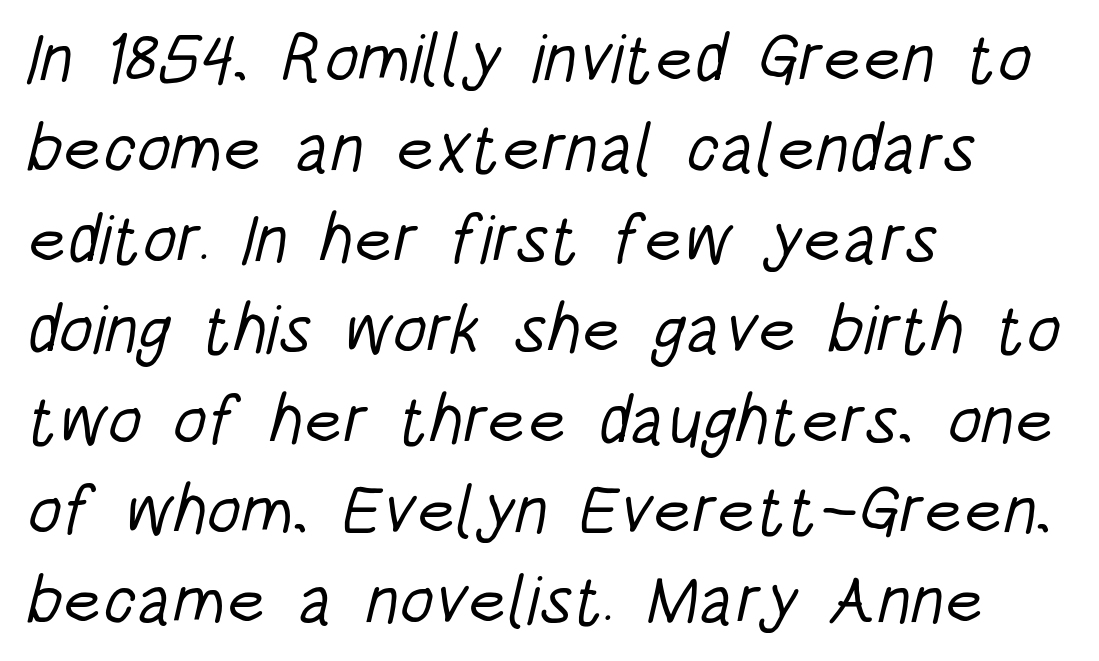
The image shows 69 px light, condensed sans-serif type; set left-aligned, normal line spacing (1.31x), normal letter spacing, not underlined; low stroke contrast and a large x-height.
